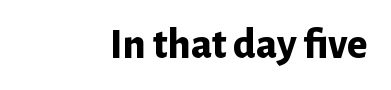
I'd call this a sans setting — the letters go barefoot. Honestly, there is no underline to notice here at all. These lines are rendered in a variable-pitch font. Stroke thickness is high; the sample reads as a true bold. The text block is weighted toward the right margin, trailing off unevenly leftward.
